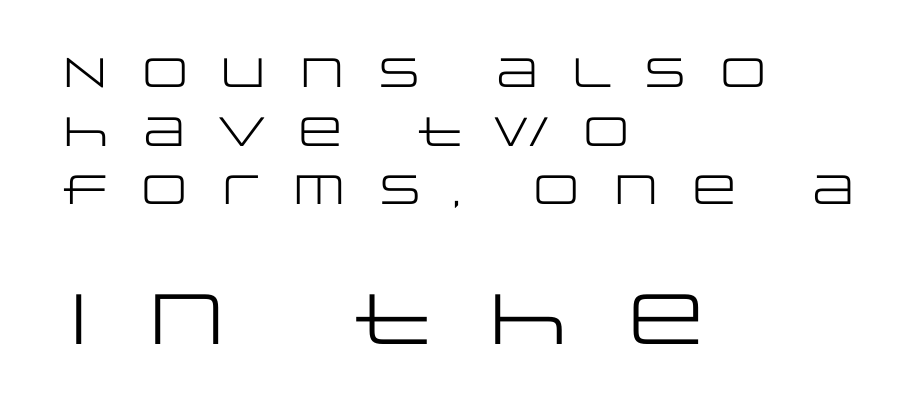
The space directly below the letters is spotless. Designer's note — italics off, roman on. The font family rendered here belongs to the sans-serif group. Visually, the bottom section dominates because its glyphs are scaled up. Tracking here is generous; glyphs stand well apart from one another.
